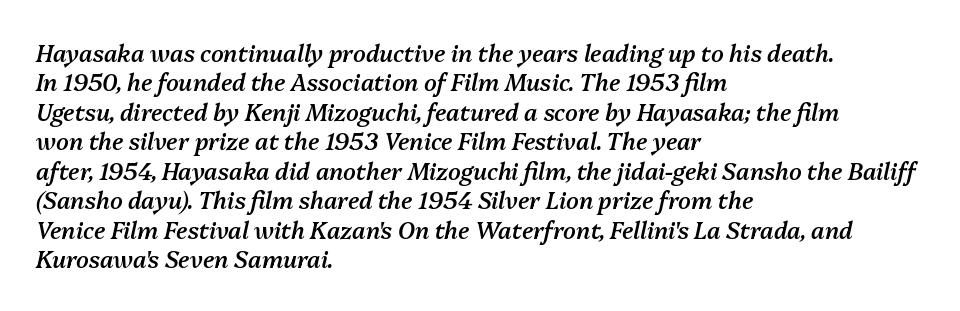
{"italic": "yes", "lean": "right", "slant_degrees": 13, "bold": "semi", "underline": "no", "align": "left", "line_spacing": "normal", "line_spacing_ratio": 1.28, "letter_spacing": "normal", "letter_spacing_em": 0.0, "glyph_px": 23}
